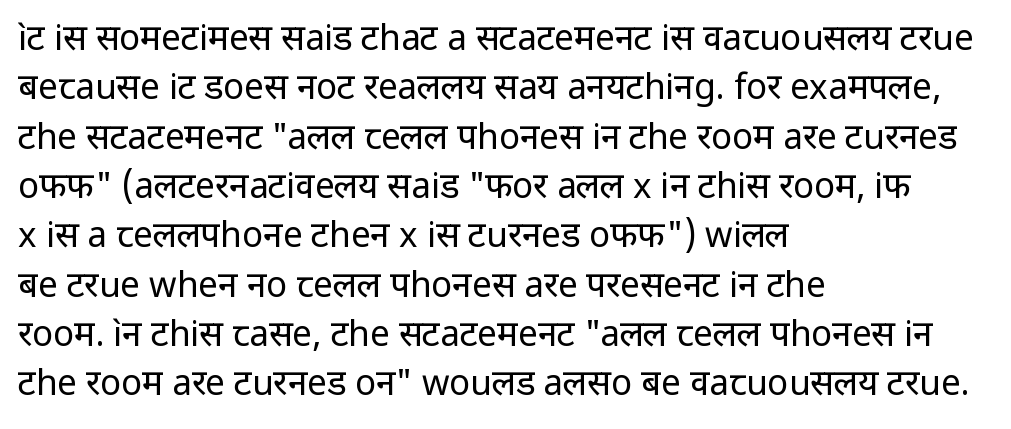
The image shows 35 px regular-weight sans-serif type, upright; set left-aligned, normal line spacing (1.41x), normal letter spacing, not underlined; low stroke contrast and a medium x-height.
